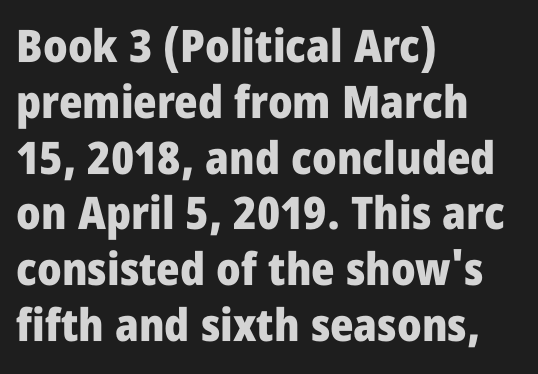
Note the varied advance widths — an 'i' is clearly narrower than an 'm'. Is this a sans? Yes — the strokes have no serifs. Letter spacing: default. The lettering holds an erect, upright posture throughout. These words are printed bold, with thick strokes throughout.
